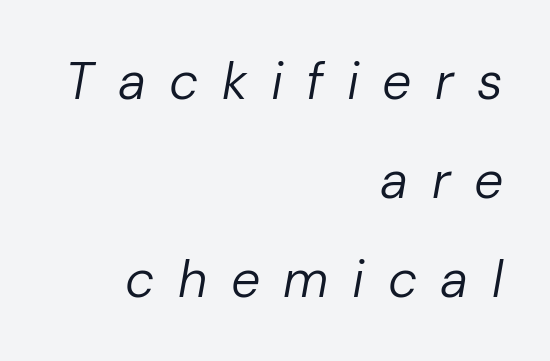
Q: Is the text bold? A: No.
Q: Is the text italic (slanted)? A: Yes, it leans right by about 10 degrees.
Q: Is the text underlined? A: No.
Q: How is the paragraph aligned? A: Right-aligned.
Q: Is the spacing between letters normal or unusually wide? A: Unusually wide.
Q: Is the spacing between lines tight, normal or loose? A: Loose.
Q: Width (condensed, normal, or wide)? A: Normal.
Q: Stroke contrast? A: Low.
Q: x-height? A: Medium.
Q: Monospaced? A: No.
